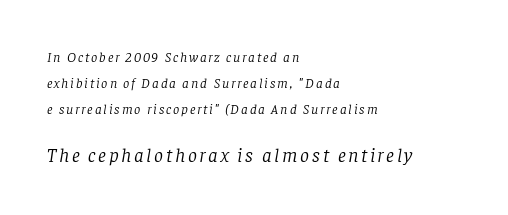
The letters are slanted; this is an italic face. The baseline area is clear. No extra ink here — the face is not bold. A student would notice the bottom passage is typeset larger than what precedes it.
